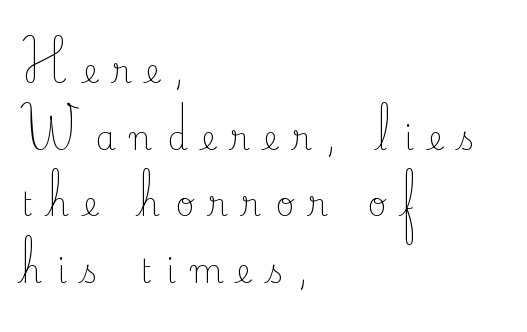
Q: Is the text bold? A: No.
Q: Is the text italic (slanted)? A: No, it is upright.
Q: Is the typeface a serif or a sans-serif typeface? A: Serif.
Q: Is the text underlined? A: No.
Q: How is the paragraph aligned? A: Left-aligned.
Q: Is the spacing between letters normal or unusually wide? A: Unusually wide.
Q: Is the spacing between lines tight, normal or loose? A: Loose.
Q: Width (condensed, normal, or wide)? A: Normal.
Q: Stroke contrast? A: Low.
Q: x-height? A: Small.
Q: Monospaced? A: No.
